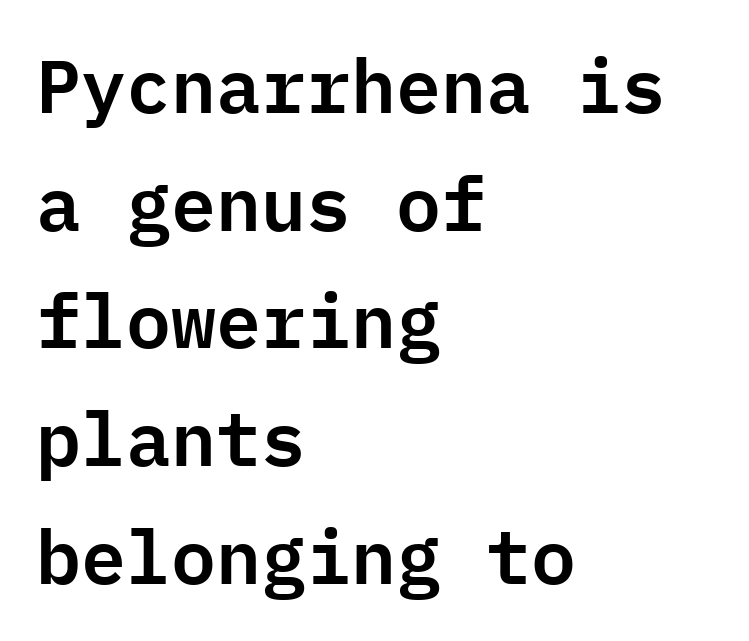
Q: Is the text italic (slanted)? A: No, it is upright.
Q: Is the typeface a serif or a sans-serif typeface? A: Sans-serif.
Q: Is the text underlined? A: No.
Q: How is the paragraph aligned? A: Left-aligned.
Q: Is the spacing between letters normal or unusually wide? A: Normal.
Q: Is the spacing between lines tight, normal or loose? A: Normal.
Q: Width (condensed, normal, or wide)? A: Normal.
Q: Stroke contrast? A: Low.
Q: x-height? A: Medium.
Q: Monospaced? A: Yes.
